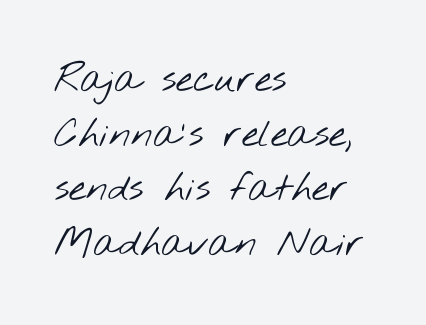
The image shows 39 px light, wide sans-serif type; set left-aligned, normal line spacing (1.4x), normal letter spacing, not underlined; low stroke contrast and a small x-height.
